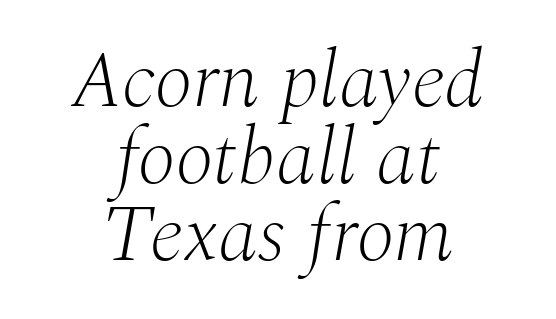
Plain, unruled lines of type. The leading is snug, giving the passage a crowded texture. Caption: face not bold, strokes unweighted. Typeset on center — no edge is straight. Is the type slanted? Yes — the strokes lean at a clear angle.
